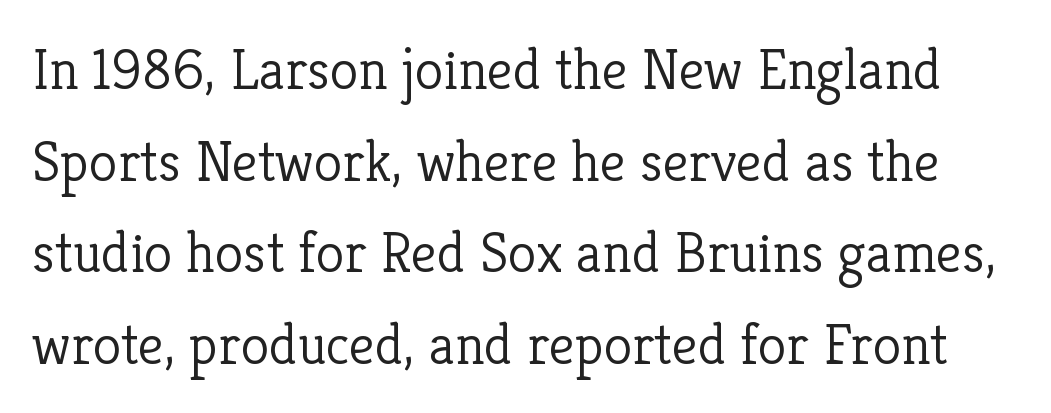
The image shows 58 px light serif type, upright; set normal line spacing (1.58x), normal letter spacing, not underlined; low stroke contrast and a medium x-height.
